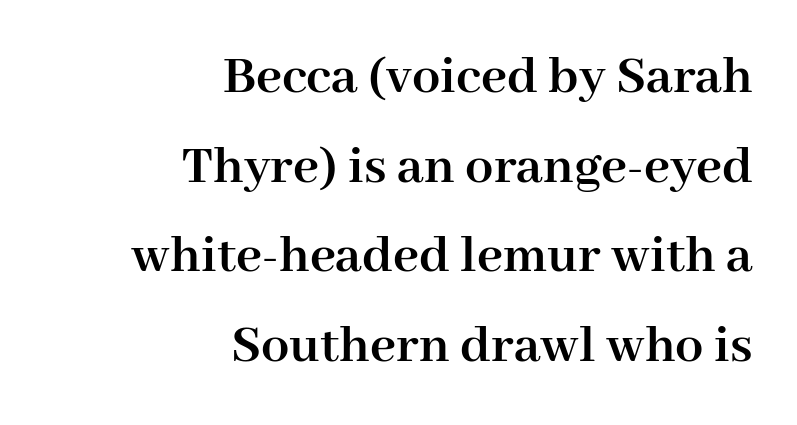
Q: Is the text bold? A: Yes.
Q: Is the text italic (slanted)? A: No, it is upright.
Q: Is the typeface a serif or a sans-serif typeface? A: Serif.
Q: Is the text underlined? A: No.
Q: How is the paragraph aligned? A: Right-aligned.
Q: Is the spacing between letters normal or unusually wide? A: Normal.
Q: Is the spacing between lines tight, normal or loose? A: Normal.
Q: Width (condensed, normal, or wide)? A: Normal.
Q: Stroke contrast? A: High.
Q: x-height? A: Medium.
Q: Monospaced? A: No.
